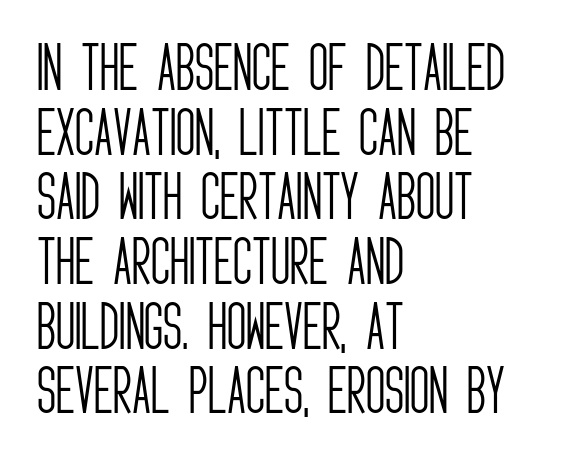
{"serif": "no", "italic": "no", "bold": "no", "weight": "light", "width": "condensed", "stroke_contrast": "low", "x_height": "large", "monospaced": "no", "underline": "no", "align": "left", "line_spacing_ratio": 1.22, "letter_spacing": "normal", "letter_spacing_em": 0.0, "glyph_px": 53}
